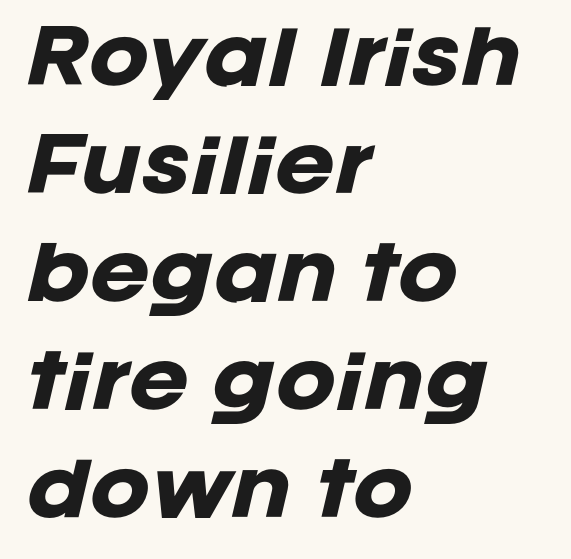
The space beneath each line is pristine and unruled. What's the leading like? Ordinary, nothing unusual. The letters are slanted; this is an italic face. The typesetting leans heavy: a genuine bold. This rendering uses left alignment, leaving the right contour irregular.
